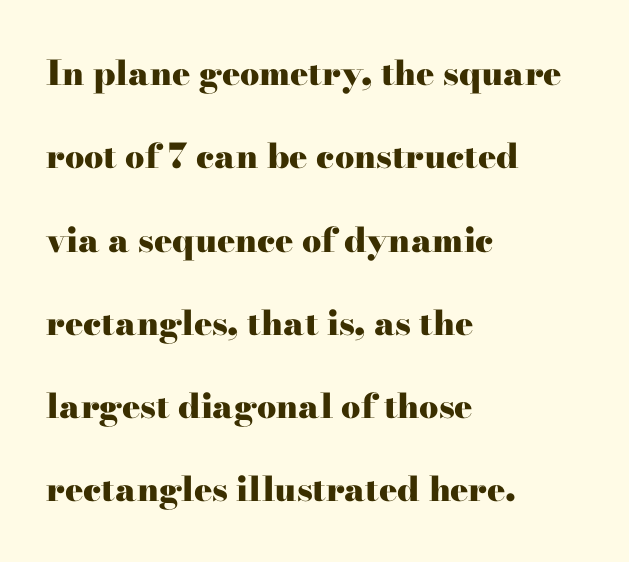
Q: Is the text bold? A: Yes.
Q: Is the text italic (slanted)? A: No, it is upright.
Q: Is the typeface a serif or a sans-serif typeface? A: Serif.
Q: Is the text underlined? A: No.
Q: How is the paragraph aligned? A: Left-aligned.
Q: Is the spacing between letters normal or unusually wide? A: Normal.
Q: Is the spacing between lines tight, normal or loose? A: Loose.
Q: Width (condensed, normal, or wide)? A: Wide.
Q: Stroke contrast? A: High.
Q: x-height? A: Small.
Q: Monospaced? A: No.
